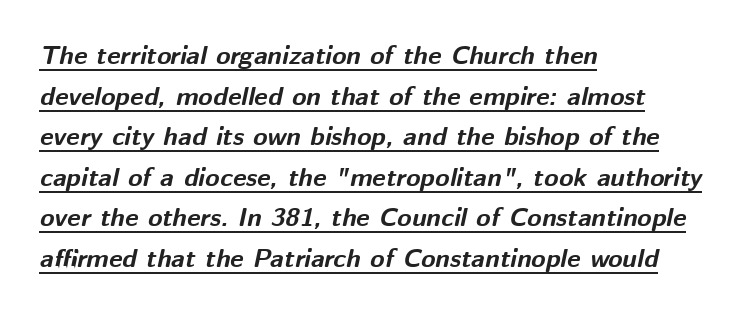
{"italic": "yes", "lean": "right", "slant_degrees": 12, "bold": "yes", "underline": "yes", "align": "left", "line_spacing": "normal", "line_spacing_ratio": 1.56, "letter_spacing": "normal", "letter_spacing_em": 0.0, "glyph_px": 26}
